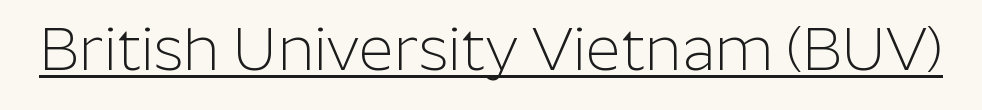
The image shows 61 px light sans-serif type, upright; set normal letter spacing, underlined; low stroke contrast and a medium x-height.
